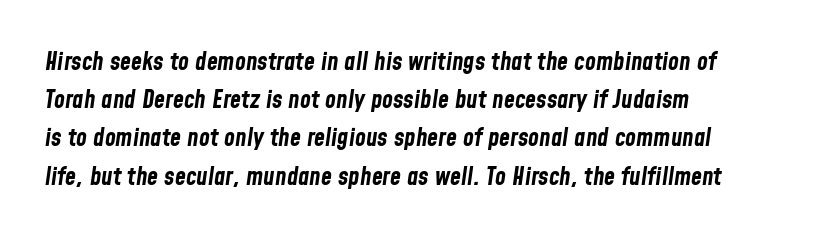
Is there much room between lines? A standard amount, neither cramped nor airy. When letters slant like this, we call the style italic. Tracking here is standard; glyphs follow each other at the usual distance. The passage shown is not underscored anywhere. I'd describe the lettering as bold — thick and assertive.
